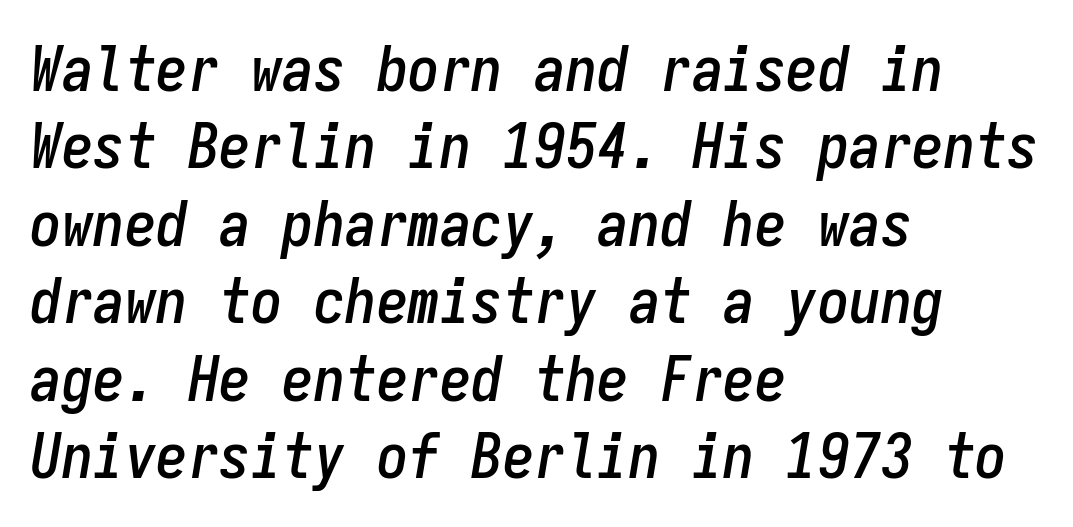
Q: Is the text italic (slanted)? A: Yes, it leans right by about 9 degrees.
Q: Is the text underlined? A: No.
Q: How is the paragraph aligned? A: Left-aligned.
Q: Is the spacing between letters normal or unusually wide? A: Normal.
Q: Width (condensed, normal, or wide)? A: Condensed.
Q: Stroke contrast? A: Low.
Q: x-height? A: Medium.
Q: Monospaced? A: Yes.
